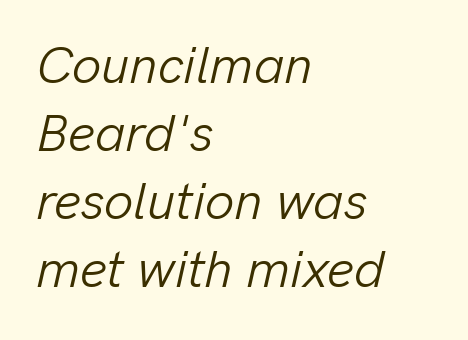
{"italic": "yes", "lean": "right", "slant_degrees": 13, "bold": "no", "weight": "light", "width": "normal", "stroke_contrast": "low", "x_height": "medium", "monospaced": "no", "underline": "no", "align": "left", "line_spacing": "normal", "line_spacing_ratio": 1.31, "letter_spacing": "normal", "letter_spacing_em": 0.0, "glyph_px": 52}
